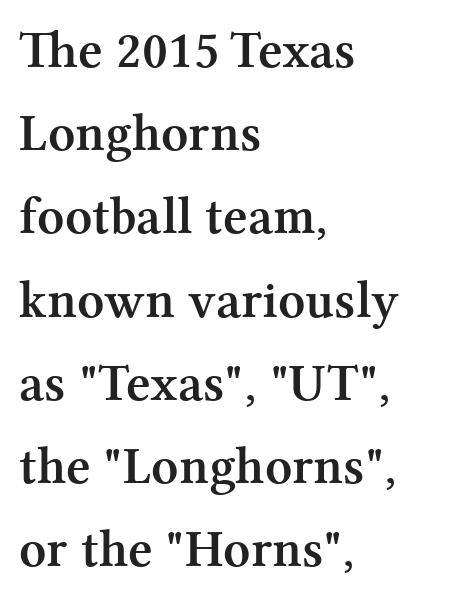
Q: Is the text bold? A: Yes.
Q: Is the text italic (slanted)? A: No, it is upright.
Q: Is the typeface a serif or a sans-serif typeface? A: Serif.
Q: Is the text underlined? A: No.
Q: How is the paragraph aligned? A: Left-aligned.
Q: Is the spacing between letters normal or unusually wide? A: Normal.
Q: Is the spacing between lines tight, normal or loose? A: Normal.
Q: Width (condensed, normal, or wide)? A: Normal.
Q: Stroke contrast? A: Medium.
Q: x-height? A: Medium.
Q: Monospaced? A: No.
